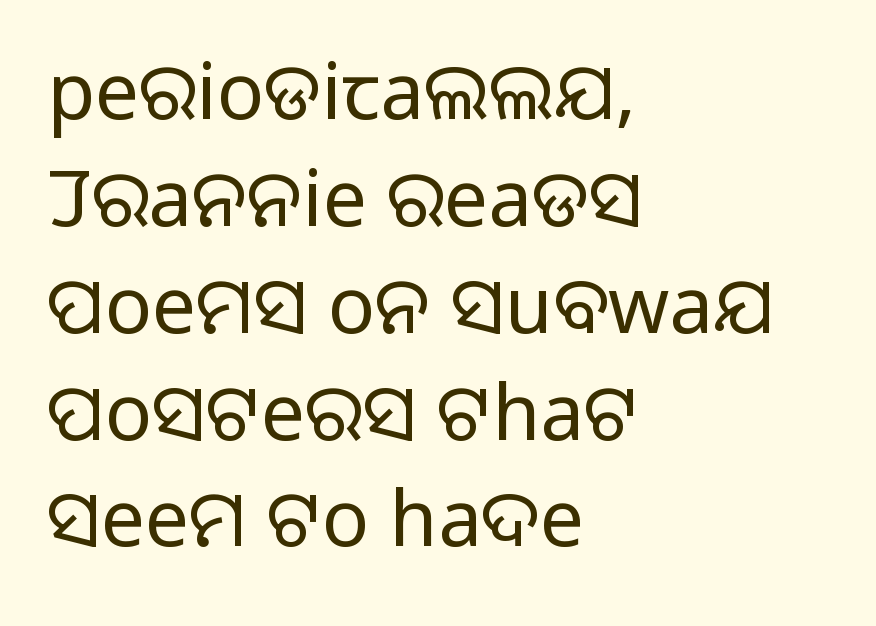
Spacing verdict: proportional, widths tailored to each character. Short and long lines alike share a common starting point at left. Tall strokes in this sample are plumb rather than angled. Each letter's strokes conclude bluntly, with no projecting serifs. You could call the tracking neutral — neither tight nor loose.
